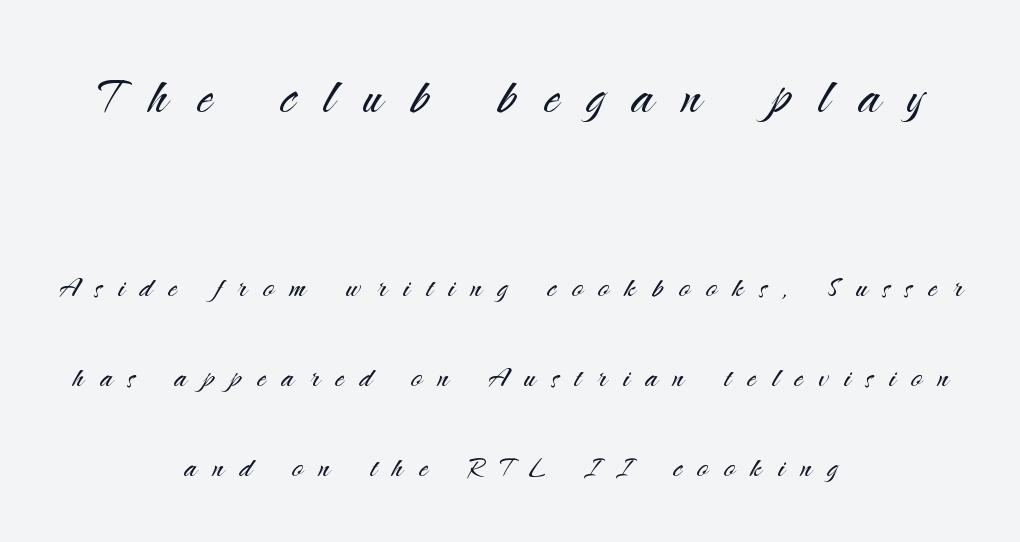
The image shows 63 px light sans-serif type; set centered, loose line spacing (2.5x), unusually wide letter spacing (+0.45 em), not underlined; the first (top) block is 1.75x larger; medium stroke contrast and a small x-height.
